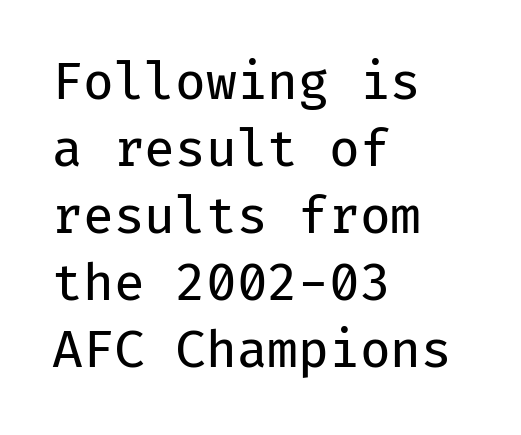
The image shows 50 px regular-weight sans-serif type, upright, monospaced; set left-aligned, normal line spacing (1.34x), normal letter spacing, not underlined; low stroke contrast and a medium x-height.
